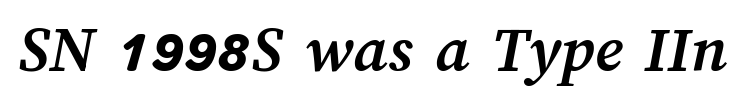
No word sits above an underline. The letterforms sit shoulder to shoulder at normal distance. Emphasis by weight is at full strength: bold. Is this a fixed-width face? No — the glyphs have proportional, varying widths.
